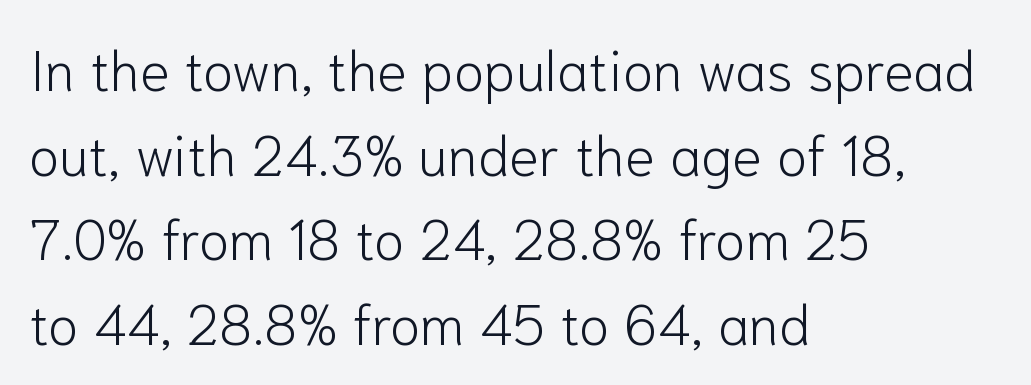
Each new line begins a customary step beneath the previous one. Characters remain perfectly vertical along every line. Tracking here is standard; glyphs follow each other at the usual distance. Anything drawn beneath the words? Only blank space.
